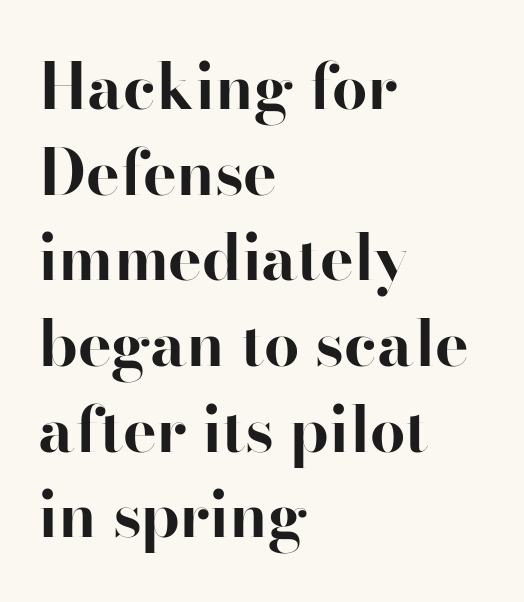
The specimen omits any rule beneath the text block's lines. The glyphs in this specimen are seriffed. Strong, thick strokes mark this as bold type. This sample has the flowing, uneven cadence of proportional lettering. Notice how the passage keeps a crisp vertical edge on the left only. Nothing unusual about the tracking: characters are spaced as the font intends.
